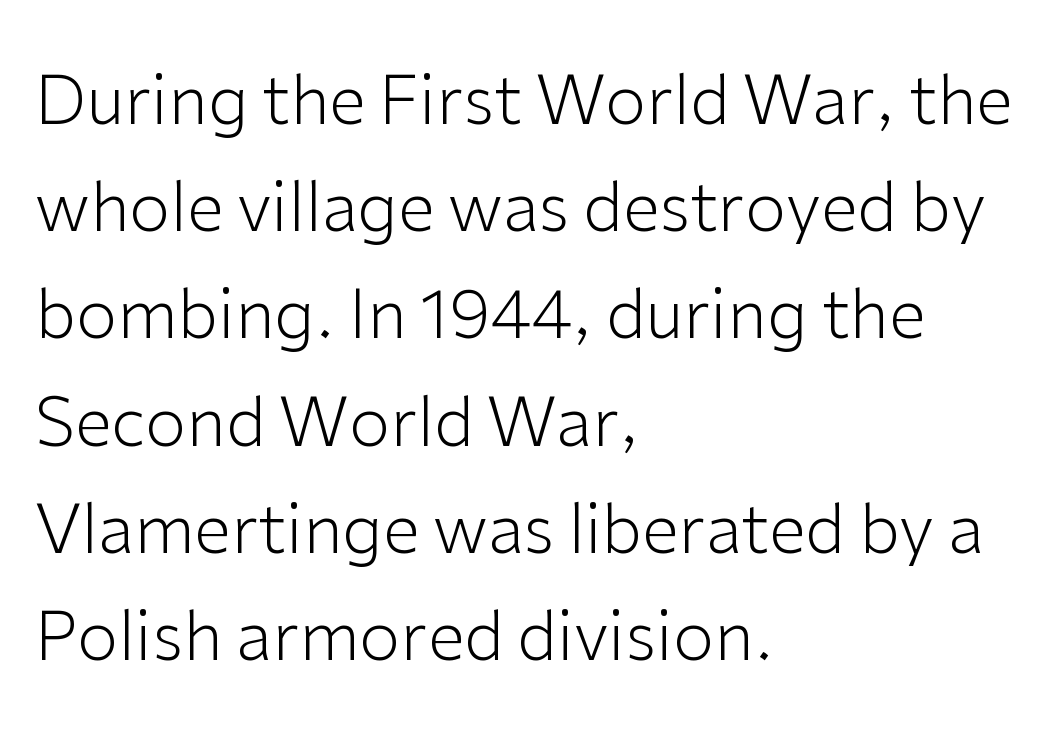
The image shows 67 px light sans-serif type, upright; set left-aligned, normal line spacing (1.6x), normal letter spacing, not underlined; low stroke contrast and a medium x-height.
